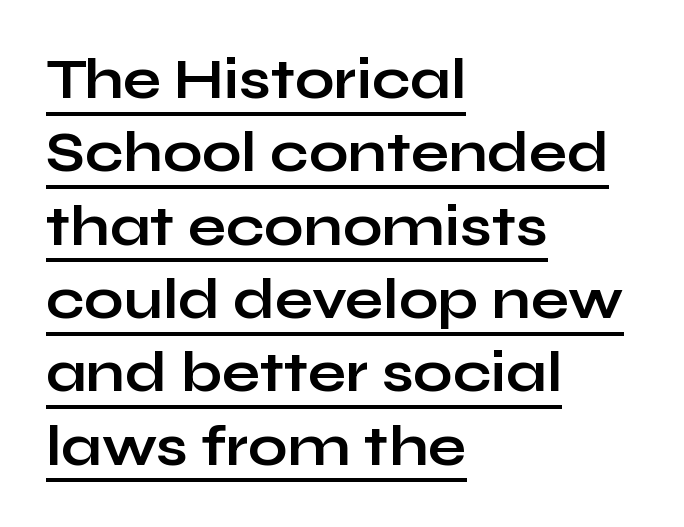
{"serif": "no", "italic": "no", "bold": "yes", "weight": "bold", "width": "wide", "stroke_contrast": "low", "x_height": "medium", "monospaced": "no", "underline": "yes", "align": "left", "line_spacing": "normal", "line_spacing_ratio": 1.31, "letter_spacing": "normal", "letter_spacing_em": 0.0, "glyph_px": 56}
